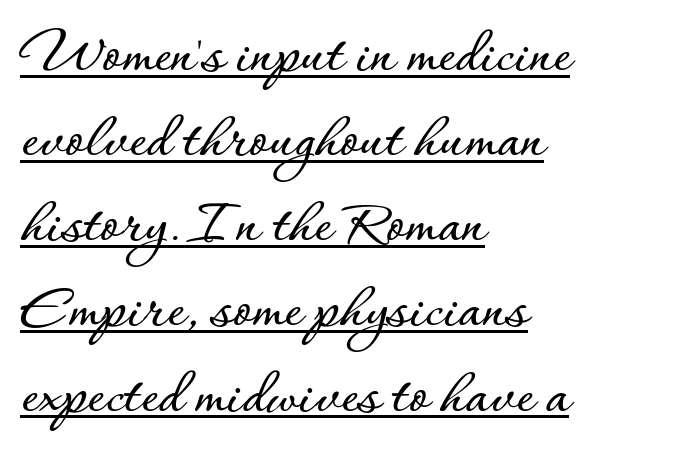
{"width": "normal", "stroke_contrast": "low", "x_height": "small", "monospaced": "no", "underline": "yes", "align": "left", "line_spacing": "normal", "line_spacing_ratio": 1.31, "letter_spacing": "normal", "letter_spacing_em": 0.0, "glyph_px": 65}
